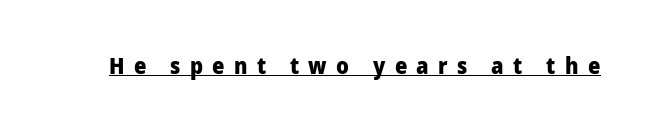
Tracking value appears strongly positive — letters spread wide. Upright lettering throughout. The glyphs are accompanied by a horizontal stroke just below them. How heavy is the stroke? Heavy — this is a bold.
